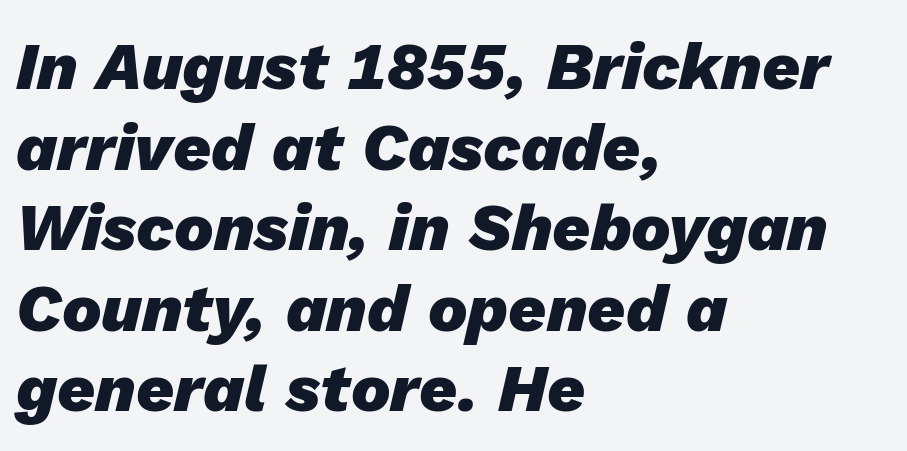
Look at the tracking — it's just the regular setting, nothing added. The lines are quadded left. In terms of weight, the rendering is a true, heavy bold. Proportional: the letters do not fall into vertical columns. Every character sits at an angle, as italics do. The words here are not underlined.
